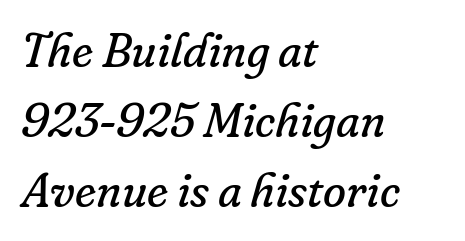
Q: Is the text bold? A: No.
Q: Is the text italic (slanted)? A: Yes, it leans right by about 16 degrees.
Q: Is the typeface a serif or a sans-serif typeface? A: Serif.
Q: Is the text underlined? A: No.
Q: How is the paragraph aligned? A: Left-aligned.
Q: Is the spacing between letters normal or unusually wide? A: Normal.
Q: Is the spacing between lines tight, normal or loose? A: Normal.
Q: Width (condensed, normal, or wide)? A: Normal.
Q: Stroke contrast? A: Low.
Q: x-height? A: Small.
Q: Monospaced? A: No.
